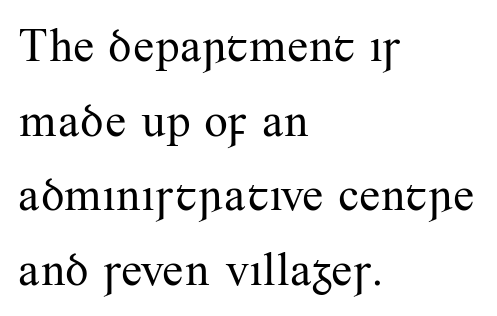
Q: Is the text bold? A: No.
Q: Is the text italic (slanted)? A: No, it is upright.
Q: Is the typeface a serif or a sans-serif typeface? A: Serif.
Q: Is the text underlined? A: No.
Q: How is the paragraph aligned? A: Left-aligned.
Q: Is the spacing between letters normal or unusually wide? A: Normal.
Q: Is the spacing between lines tight, normal or loose? A: Normal.
Q: Width (condensed, normal, or wide)? A: Normal.
Q: Stroke contrast? A: Medium.
Q: x-height? A: Small.
Q: Monospaced? A: No.
